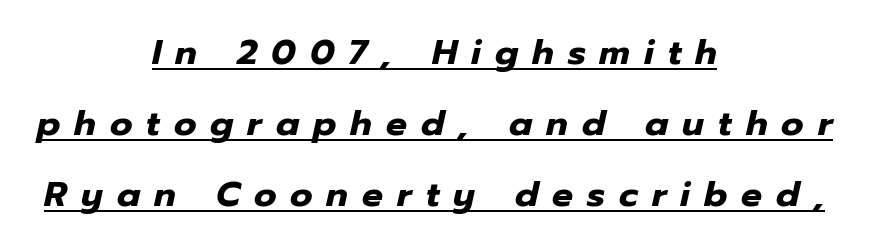
The image shows 35 px heavy type, italic (leaning right); set centered, loose line spacing (2.03x), unusually wide letter spacing (+0.4 em), underlined; low stroke contrast and a medium x-height.
